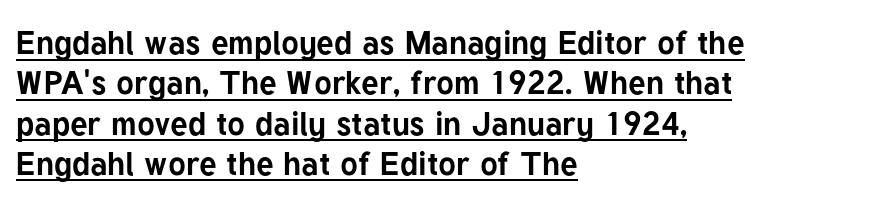
{"serif": "no", "italic": "no", "bold": "yes", "weight": "bold", "width": "normal", "stroke_contrast": "low", "x_height": "medium", "monospaced": "no", "underline": "yes", "align": "left", "line_spacing_ratio": 1.22, "letter_spacing": "normal", "letter_spacing_em": 0.0, "glyph_px": 33}
